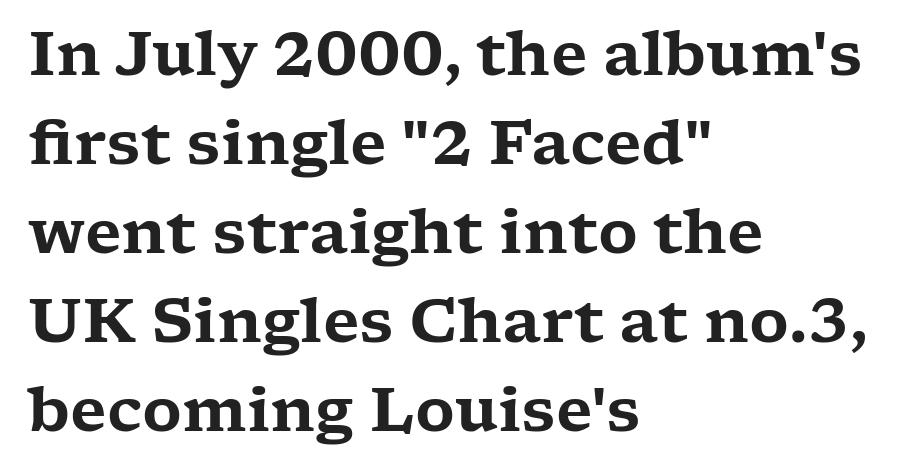
{"serif": "yes", "italic": "no", "width": "wide", "stroke_contrast": "low", "x_height": "medium", "monospaced": "no", "underline": "no", "align": "left", "line_spacing": "normal", "line_spacing_ratio": 1.46, "letter_spacing": "normal", "letter_spacing_em": 0.0, "glyph_px": 61}
